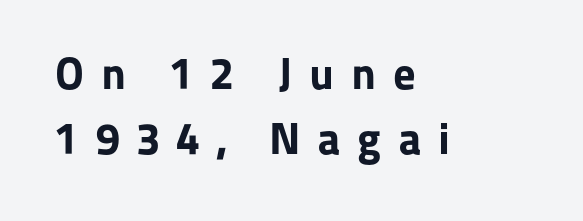
The image shows 45 px bold sans-serif type, upright; set left-aligned, normal line spacing (1.44x), unusually wide letter spacing (+0.37 em), not underlined; low stroke contrast and a medium x-height.
